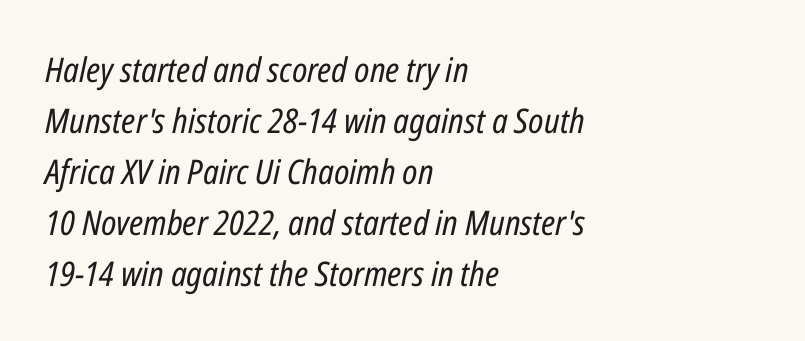
Q: Is the text bold? A: No.
Q: Is the text italic (slanted)? A: Yes, it leans right by about 12 degrees.
Q: Is the text underlined? A: No.
Q: How is the paragraph aligned? A: Left-aligned.
Q: Is the spacing between letters normal or unusually wide? A: Normal.
Q: Is the spacing between lines tight, normal or loose? A: Normal.
Q: Width (condensed, normal, or wide)? A: Condensed.
Q: Stroke contrast? A: Low.
Q: x-height? A: Medium.
Q: Monospaced? A: No.
